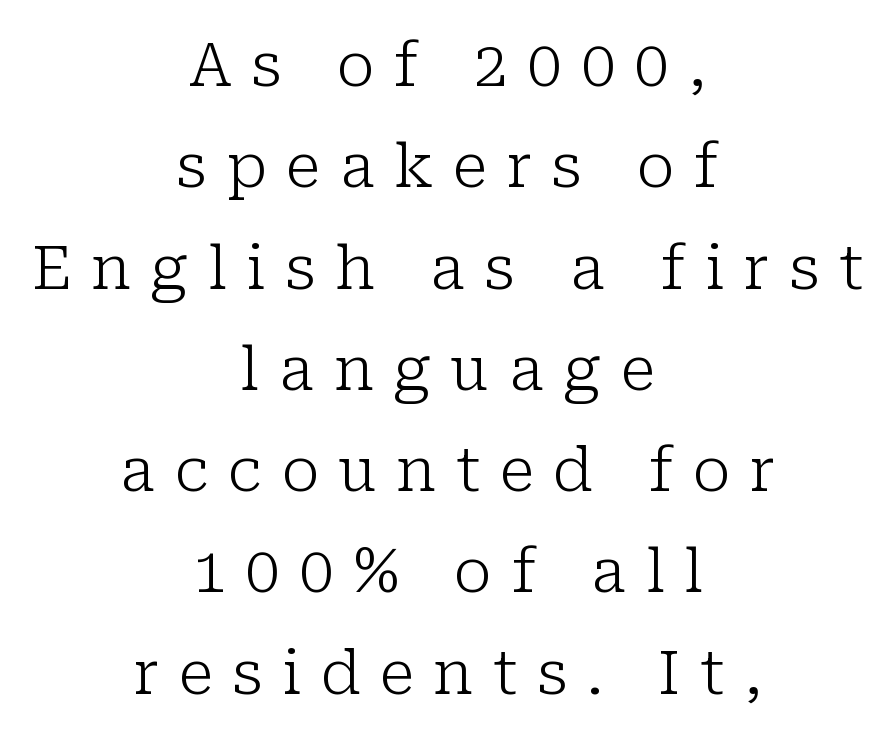
Is this a heavy cut? Hardly; it is regular or lighter. Small tapered or slab feet sit at the stroke ends, so this counts as serif. Character widths vary here, with narrow letters taking less room than wide ones. Descenders hang freely into open space.
